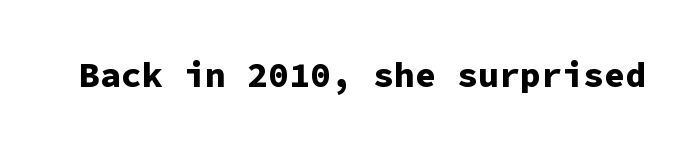
The image shows 35 px bold sans-serif type, upright, monospaced; set normal letter spacing, not underlined; low stroke contrast and a medium x-height.
